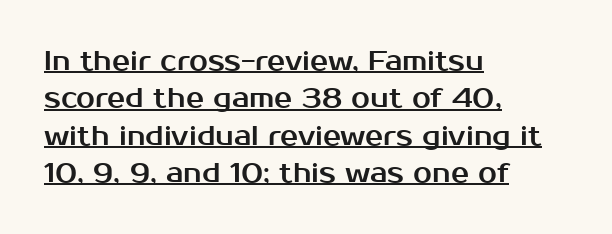
{"italic": "no", "underline": "yes", "align": "left", "line_spacing": "normal", "line_spacing_ratio": 1.38, "letter_spacing": "normal", "letter_spacing_em": 0.0, "glyph_px": 27}
